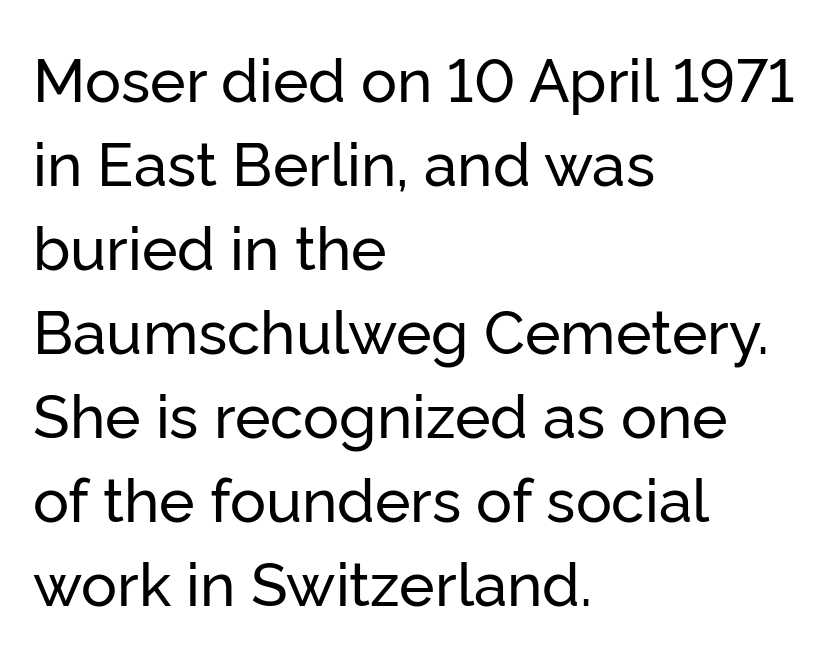
{"serif": "no", "italic": "no", "width": "normal", "stroke_contrast": "low", "x_height": "medium", "monospaced": "no", "underline": "no", "align": "left", "line_spacing": "normal", "line_spacing_ratio": 1.4, "letter_spacing": "normal", "letter_spacing_em": 0.0, "glyph_px": 60}
